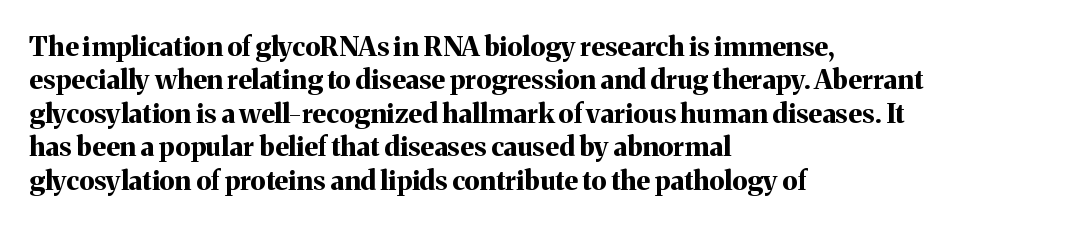
{"italic": "no", "bold": "yes", "underline": "no", "align": "left", "line_spacing_ratio": 1.24, "letter_spacing": "normal", "letter_spacing_em": 0.0, "glyph_px": 27}
